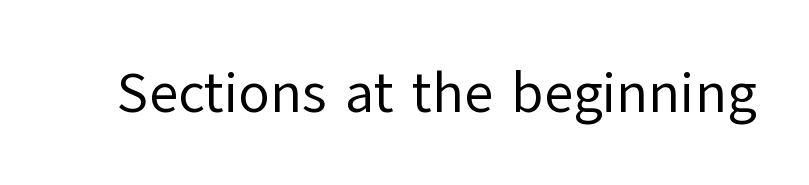
The image shows 57 px regular-weight sans-serif type, upright; set normal letter spacing, not underlined; low stroke contrast and a medium x-height.
